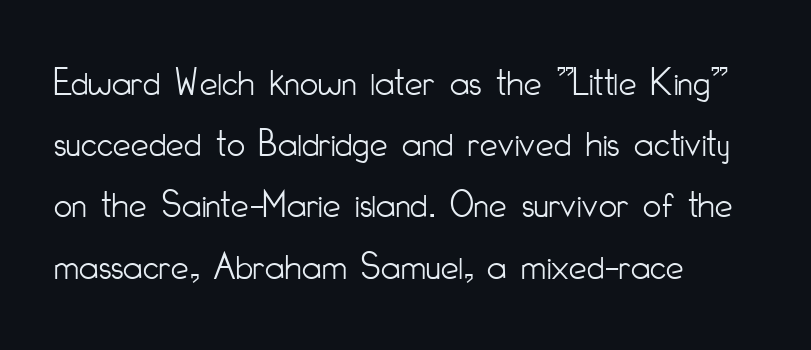
{"serif": "no", "italic": "no", "bold": "no", "weight": "light", "width": "condensed", "stroke_contrast": "low", "x_height": "small", "monospaced": "no", "underline": "no", "align": "left", "line_spacing": "normal", "line_spacing_ratio": 1.53, "letter_spacing": "normal", "letter_spacing_em": 0.0, "glyph_px": 40}
